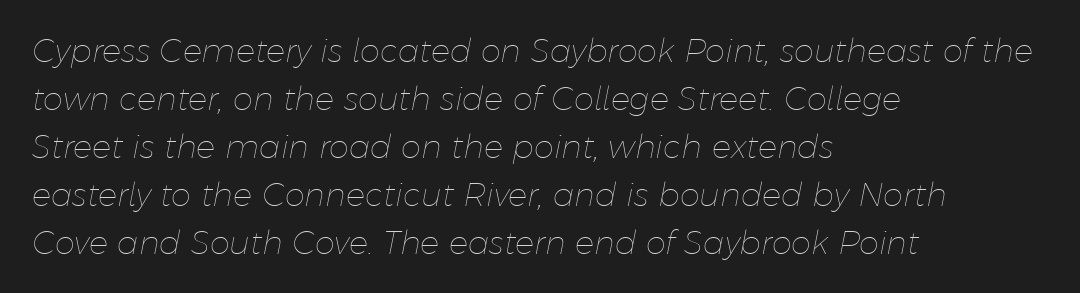
Standard letterfit; no display-style spreading of the glyphs. The passage shown is not underscored anywhere. Weight: regular or lighter. A classic flush-left, rag-right setting is used for this passage.
